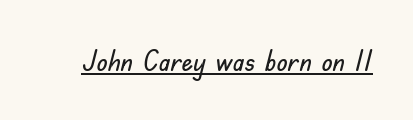
Note: no serifs on the glyphs. Note the varied advance widths — an 'i' is clearly narrower than an 'm'. The rendering keeps characters at their native spacing.
